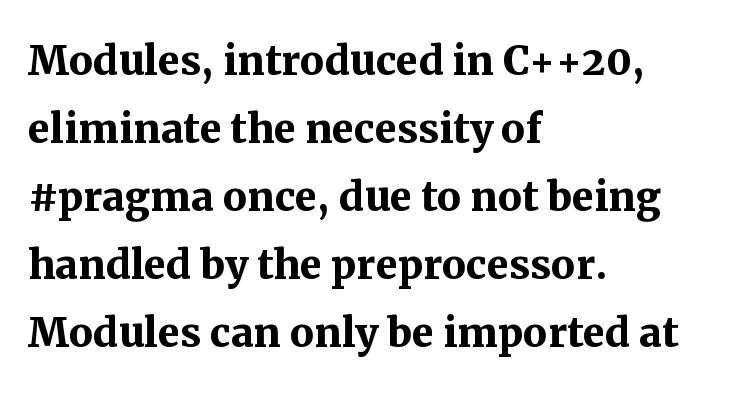
Q: Is the text bold? A: Yes.
Q: Is the text italic (slanted)? A: No, it is upright.
Q: Is the typeface a serif or a sans-serif typeface? A: Serif.
Q: Is the text underlined? A: No.
Q: How is the paragraph aligned? A: Left-aligned.
Q: Is the spacing between letters normal or unusually wide? A: Normal.
Q: Is the spacing between lines tight, normal or loose? A: Normal.
Q: Width (condensed, normal, or wide)? A: Normal.
Q: Stroke contrast? A: Medium.
Q: x-height? A: Medium.
Q: Monospaced? A: No.
